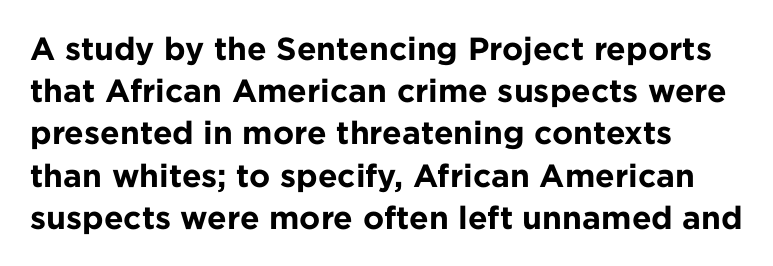
You could call the tracking neutral — neither tight nor loose. The rendering uses natural spacing where letterforms have individual widths. Strokes here are thick enough to call this a true bold. In terms of letterform style, serifs are entirely absent. Upright lettering throughout. Students, observe: this is what conventionally led text looks like.
